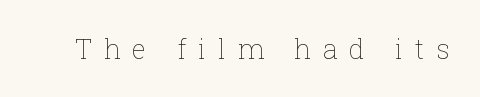
Q: Is the text bold? A: No.
Q: Is the text italic (slanted)? A: No, it is upright.
Q: Is the text underlined? A: No.
Q: Is the spacing between letters normal or unusually wide? A: Unusually wide.
